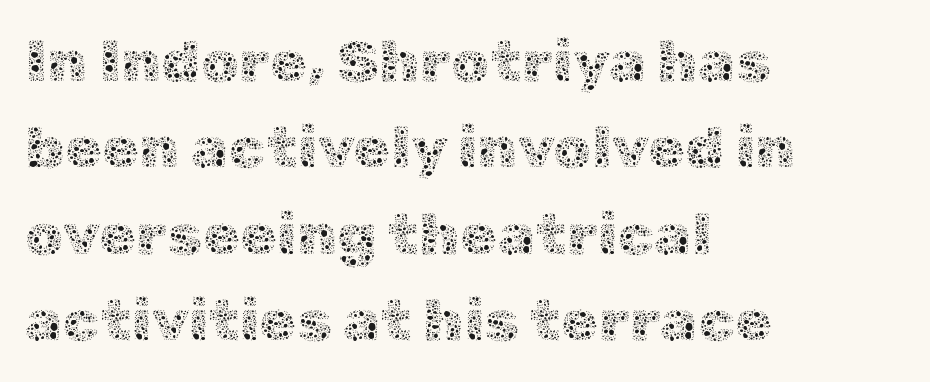
Q: Is the text bold? A: No.
Q: Is the text italic (slanted)? A: No, it is upright.
Q: Is the text underlined? A: No.
Q: How is the paragraph aligned? A: Left-aligned.
Q: Is the spacing between letters normal or unusually wide? A: Normal.
Q: Is the spacing between lines tight, normal or loose? A: Normal.
Q: Width (condensed, normal, or wide)? A: Normal.
Q: x-height? A: Medium.
Q: Monospaced? A: No.
